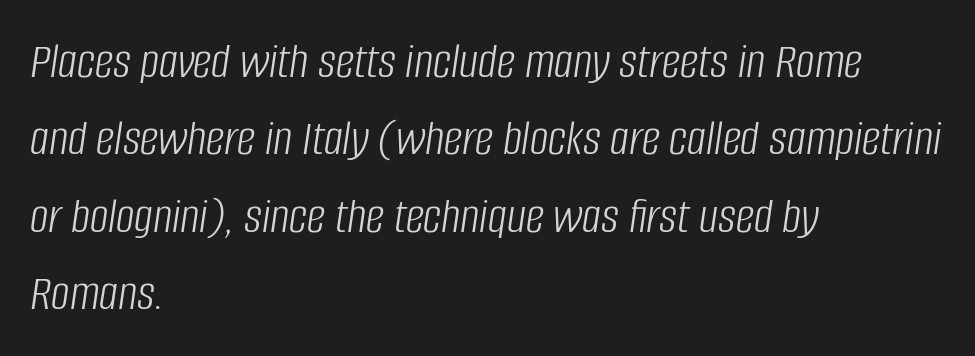
Each new line begins a customary step beneath the previous one. Notice how the passage keeps a crisp vertical edge on the left only. Counters stay open thanks to moderate or lighter strokes. The line texture is even and compact thanks to regular tracking.
